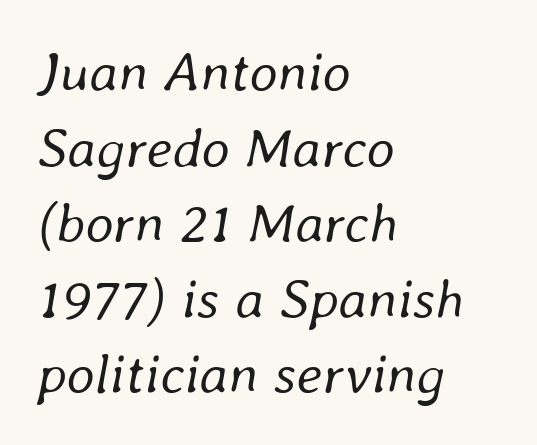
The baseline area is clear. Compared with typical paragraphs, the rows here are spaced about the same. The typography opts for an oblique posture over an upright one. A quiet, ordinary-to-light weight characterises the typeface. Looks like regular typesetting: each glyph gets only the width it needs. Each word holds together tightly as a unit, with standard inter-letter gaps.
